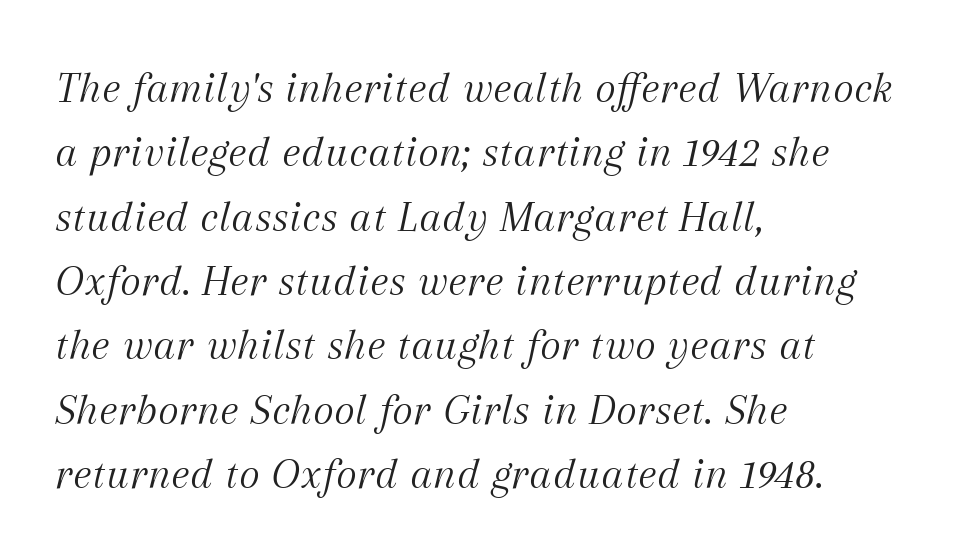
Q: Is the text bold? A: No.
Q: Is the text italic (slanted)? A: Yes, it leans right by about 12 degrees.
Q: Is the typeface a serif or a sans-serif typeface? A: Serif.
Q: Is the text underlined? A: No.
Q: How is the paragraph aligned? A: Left-aligned.
Q: Is the spacing between letters normal or unusually wide? A: Normal.
Q: Is the spacing between lines tight, normal or loose? A: Normal.
Q: Width (condensed, normal, or wide)? A: Normal.
Q: Stroke contrast? A: Medium.
Q: x-height? A: Medium.
Q: Monospaced? A: No.
